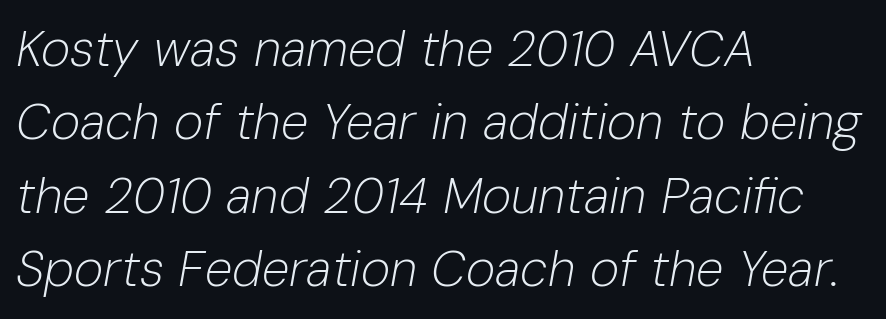
Q: Is the text bold? A: No.
Q: Is the text italic (slanted)? A: Yes, it leans right by about 10 degrees.
Q: Is the text underlined? A: No.
Q: How is the paragraph aligned? A: Left-aligned.
Q: Is the spacing between letters normal or unusually wide? A: Normal.
Q: Is the spacing between lines tight, normal or loose? A: Normal.
Q: Width (condensed, normal, or wide)? A: Normal.
Q: Stroke contrast? A: Low.
Q: x-height? A: Medium.
Q: Monospaced? A: No.
